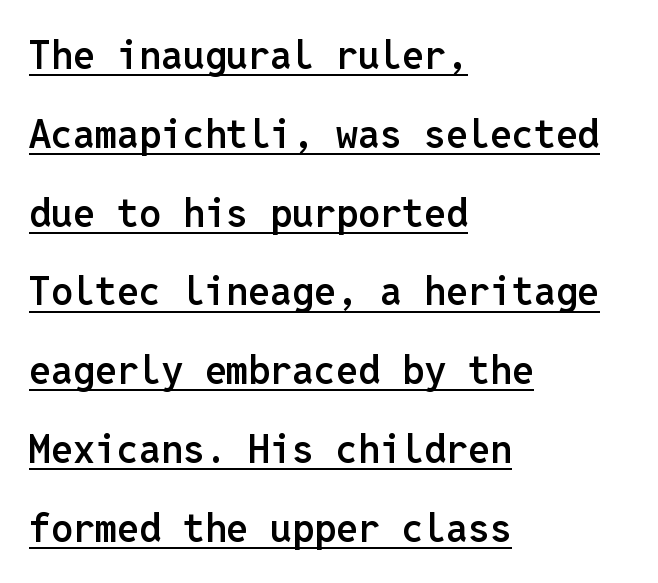
Q: Is the text bold? A: Semi-bold.
Q: Is the text italic (slanted)? A: No, it is upright.
Q: Is the typeface a serif or a sans-serif typeface? A: Sans-serif.
Q: Is the text underlined? A: Yes.
Q: How is the paragraph aligned? A: Left-aligned.
Q: Is the spacing between letters normal or unusually wide? A: Normal.
Q: Is the spacing between lines tight, normal or loose? A: Loose.
Q: Width (condensed, normal, or wide)? A: Normal.
Q: Stroke contrast? A: Low.
Q: x-height? A: Medium.
Q: Monospaced? A: Yes.
